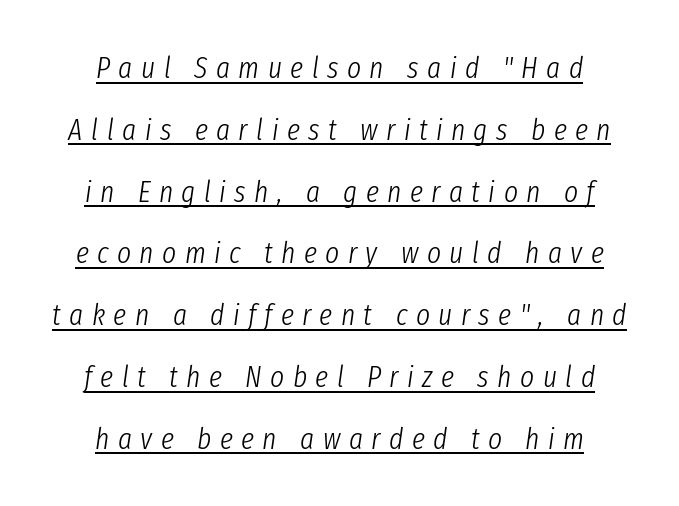
This reads as an unemphasized weight, regular at the heaviest. Neither beginnings nor endings align; midpoints do. A typesetter would call this heavily tracked-out type. Summary of vertical rhythm: relaxed, with wide interline spacing.
